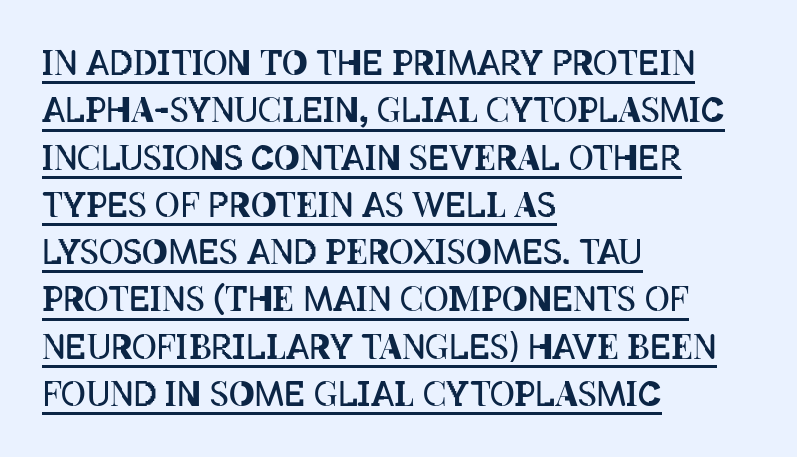
The image shows 34 px regular-weight, condensed type, upright; set left-aligned, normal line spacing (1.39x), normal letter spacing, underlined; low stroke contrast and a large x-height.
